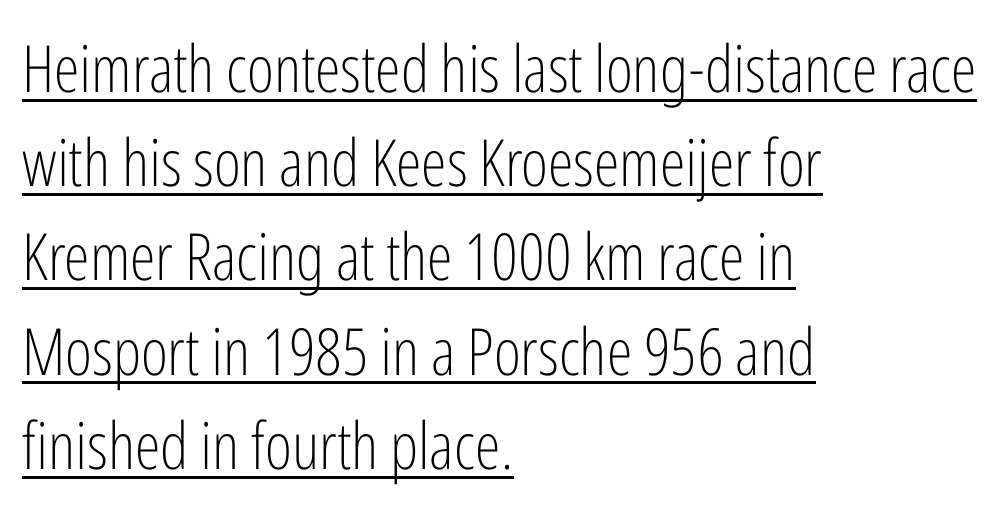
In terms of letterform style, serifs are entirely absent. The type sits square on the baseline with zero lean. Each word holds together tightly as a unit, with standard inter-letter gaps. Teacher's note: observe the even left margin — that is flush-left alignment. This block has exactly the height ordinary leading produces.
